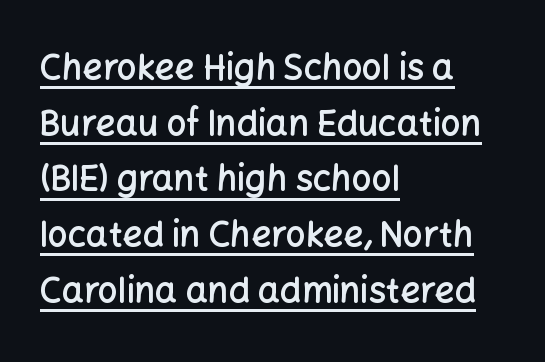
Q: Is the text bold? A: Semi-bold.
Q: Is the text italic (slanted)? A: No, it is upright.
Q: Is the typeface a serif or a sans-serif typeface? A: Sans-serif.
Q: Is the text underlined? A: Yes.
Q: How is the paragraph aligned? A: Left-aligned.
Q: Is the spacing between letters normal or unusually wide? A: Normal.
Q: Is the spacing between lines tight, normal or loose? A: Normal.
Q: Width (condensed, normal, or wide)? A: Normal.
Q: Stroke contrast? A: Low.
Q: x-height? A: Medium.
Q: Monospaced? A: No.
